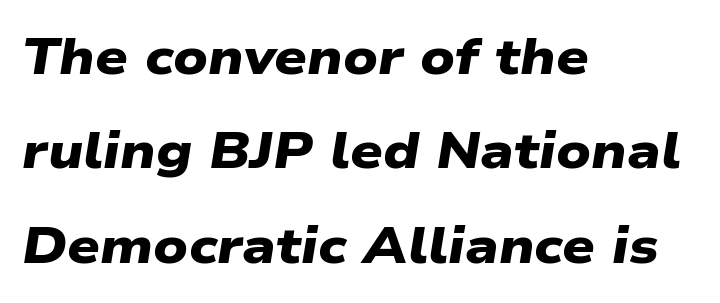
{"serif": "no", "bold": "yes", "weight": "heavy", "width": "wide", "stroke_contrast": "low", "x_height": "medium", "monospaced": "no", "underline": "no", "align": "left", "line_spacing_ratio": 1.85, "letter_spacing": "normal", "letter_spacing_em": 0.0, "glyph_px": 51}
